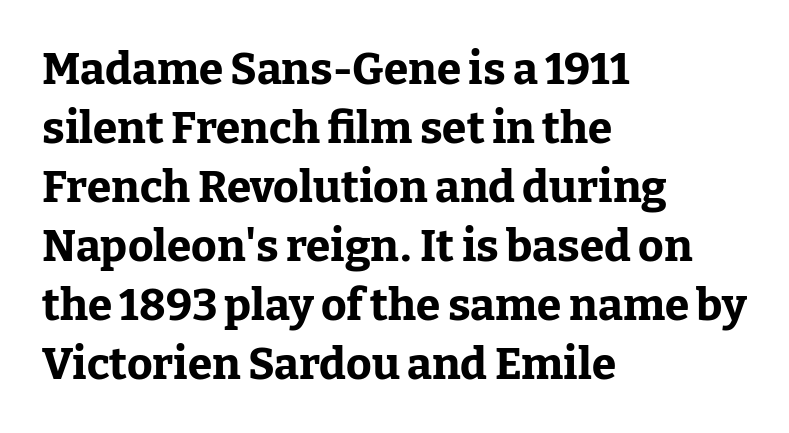
Is this a sans? No — the strokes have serifs. Every letter is thick-stroked: bold, no question. Vertical strokes here are truly vertical. The rendering uses natural spacing where letterforms have individual widths. Bare-footed words on every line. Notice how the passage keeps a crisp vertical edge on the left only.
